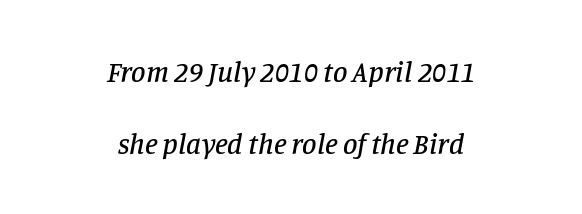
The line texture is even and compact thanks to regular tracking. Type without underlining. The rendering positions every line midway between the sides. Does the lettering tilt? It does — this is italic. The typeface chosen for these lines features serifs. Successive baselines arrive slowly, with a big drop between each.
